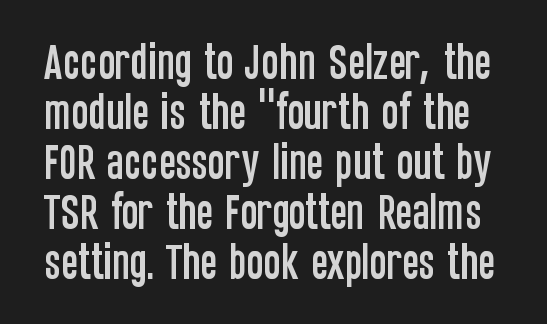
A roman cut, with each character standing at attention. The line-height multiplier appears to be the usual default. Glyph-to-glyph distance matches everyday printed text. Serif or sans? Sans — the stroke terminals are bare. The specimen omits any rule beneath the text block's lines. Here the designer chose a conventional face with non-uniform glyph widths.
